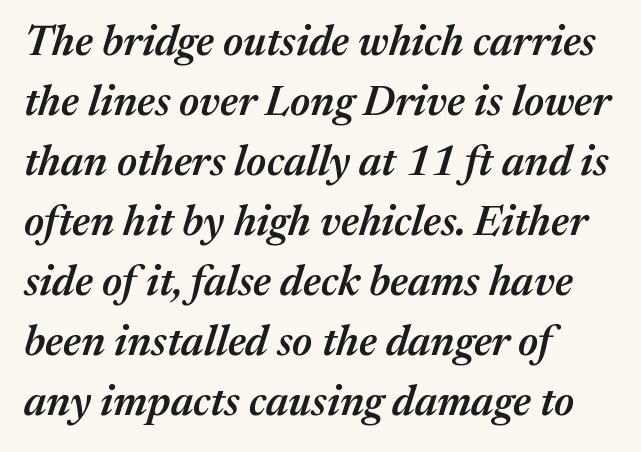
The image shows 42 px semibold type, italic (leaning right); set left-aligned, normal line spacing (1.43x), normal letter spacing, not underlined; medium stroke contrast and a medium x-height.
